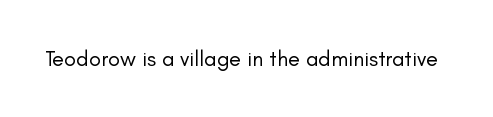
Q: Is the text bold? A: No.
Q: Is the text italic (slanted)? A: No, it is upright.
Q: Is the text underlined? A: No.
Q: Is the spacing between letters normal or unusually wide? A: Normal.
